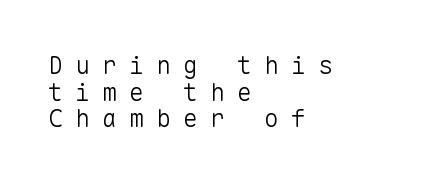
Q: Is the text bold? A: No.
Q: Is the text italic (slanted)? A: No, it is upright.
Q: Is the text underlined? A: No.
Q: How is the paragraph aligned? A: Left-aligned.
Q: Is the spacing between letters normal or unusually wide? A: Unusually wide.
Q: Is the spacing between lines tight, normal or loose? A: Tight.
